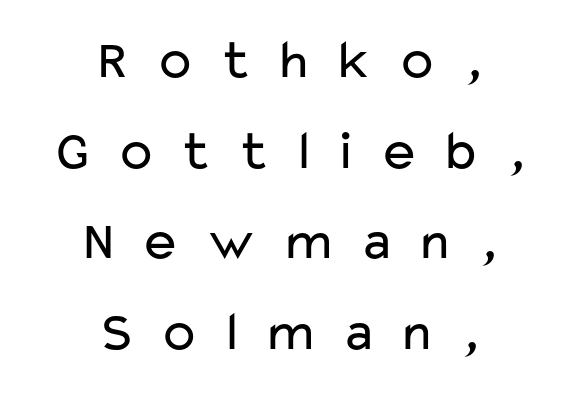
The rendering uses natural spacing where letterforms have individual widths. Spacing between characters has been opened up far beyond the box default. This sample uses an upright cut, with every glyph sitting square on the baseline. Classification — sans serif. This reads as an unemphasized weight, regular at the heaviest. The passage shown is not underscored anywhere.
